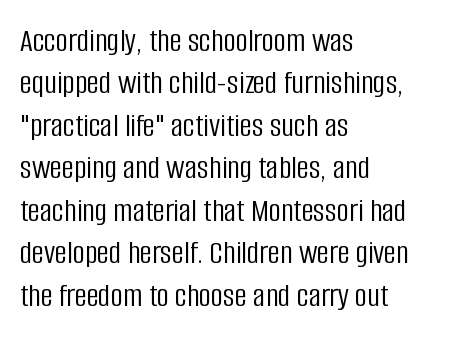
The image shows 34 px light, condensed sans-serif type, upright; set left-aligned, normal line spacing (1.25x), normal letter spacing, not underlined; low stroke contrast and a large x-height.
